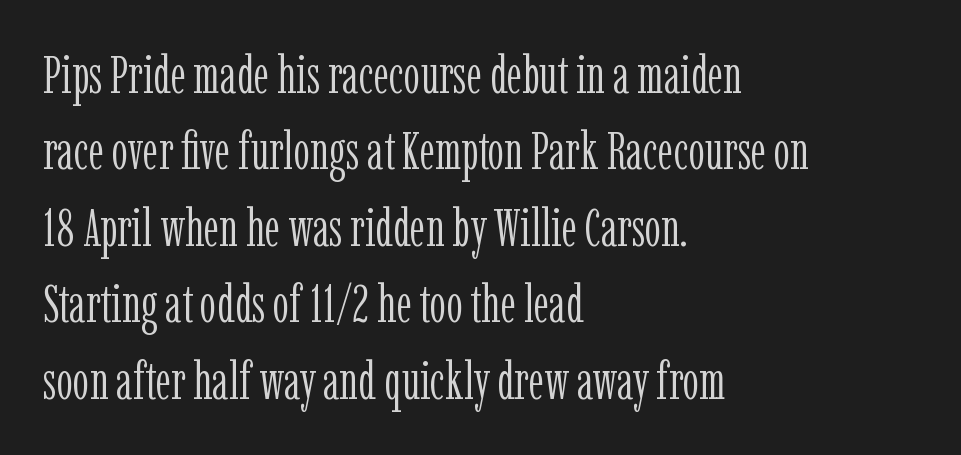
Q: Is the text bold? A: No.
Q: Is the text italic (slanted)? A: No, it is upright.
Q: Is the typeface a serif or a sans-serif typeface? A: Serif.
Q: Is the text underlined? A: No.
Q: How is the paragraph aligned? A: Left-aligned.
Q: Is the spacing between letters normal or unusually wide? A: Normal.
Q: Is the spacing between lines tight, normal or loose? A: Normal.
Q: Width (condensed, normal, or wide)? A: Condensed.
Q: Stroke contrast? A: Low.
Q: x-height? A: Medium.
Q: Monospaced? A: No.
